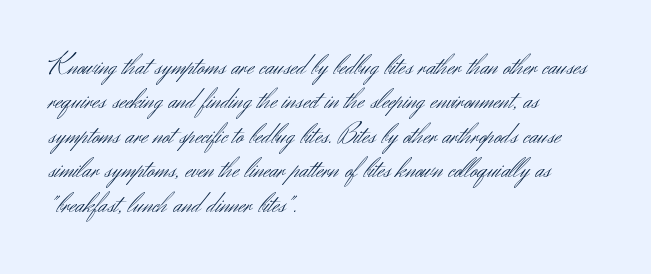
The passage shown is typeset with a sans-serif family. Letters rest on an invisible, unmarked baseline. Ink coverage per letter is moderate at most. Compared with a centered layout, this one pins lines to the left instead. Standard letterfit; no display-style spreading of the glyphs.
